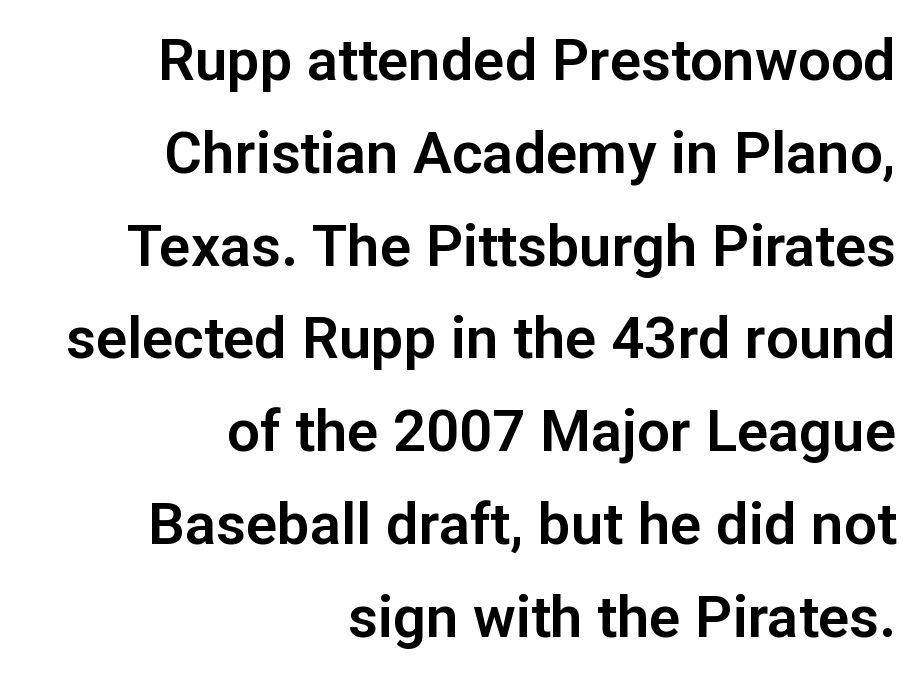
Vertically, the passage feels balanced, rows spaced as you'd expect. Is the block centered? No — it sits flush against the right margin. Examine the stroke ends and you'll find no serifs. The font's upright variant was chosen for this text. Varying glyph widths throughout — classic text-font behaviour. Descenders are the only things crossing below the line.
